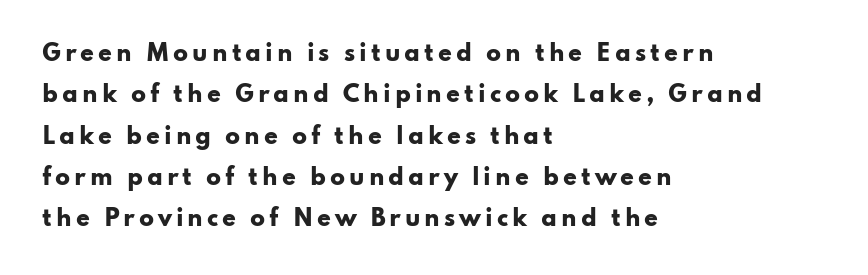
Q: Is the text bold? A: Yes.
Q: Is the text italic (slanted)? A: No, it is upright.
Q: Is the text underlined? A: No.
Q: How is the paragraph aligned? A: Left-aligned.
